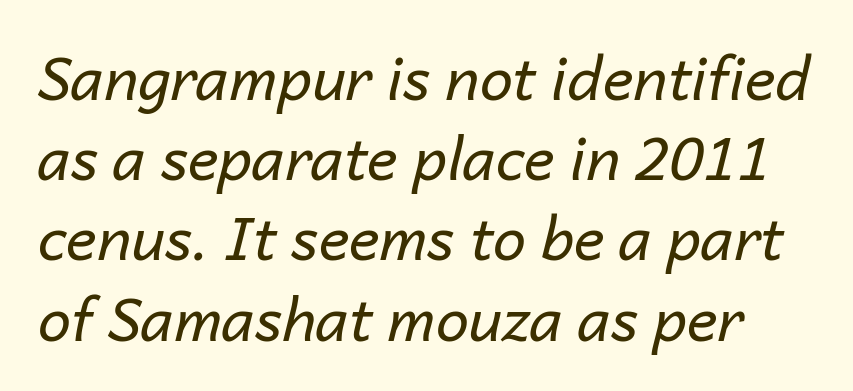
{"italic": "yes", "lean": "right", "slant_degrees": 14, "bold": "no", "weight": "regular", "width": "normal", "stroke_contrast": "low", "x_height": "medium", "monospaced": "no", "underline": "no", "line_spacing": "normal", "line_spacing_ratio": 1.36, "letter_spacing": "normal", "letter_spacing_em": 0.0, "glyph_px": 59}
